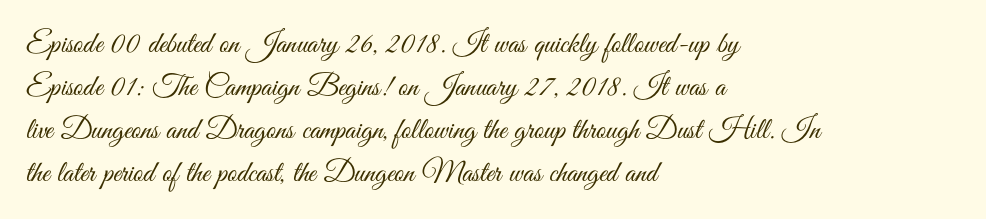
The rendering anchors every line to the left-hand side. Leading: standard. The gaps between neighbouring characters are ordinary and unremarkable. The font is comparable to plain body text, perhaps lighter.
